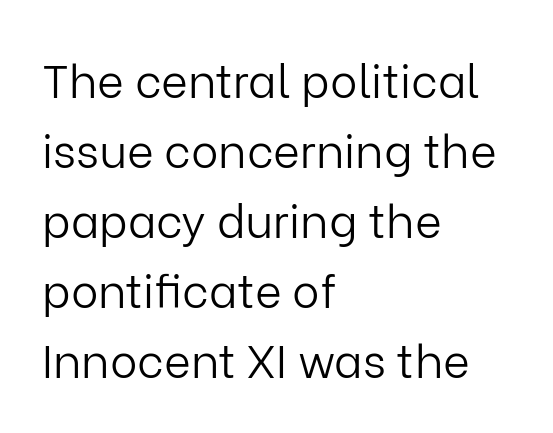
The letterforms sit at book weight or below. One glance says typical: line gaps are just what's usual. Glance below the letters and you will spot only blank space. Italic: no, the glyphs are upright roman.
